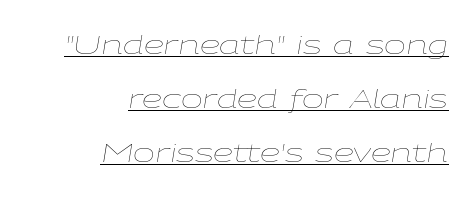
{"italic": "yes", "lean": "right", "slant_degrees": 9, "bold": "no", "underline": "yes", "align": "right", "line_spacing": "loose", "line_spacing_ratio": 2.08, "letter_spacing": "normal", "letter_spacing_em": 0.0, "glyph_px": 26}
